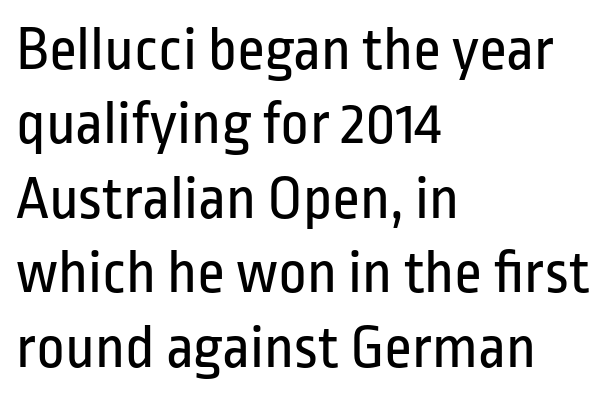
Q: Is the text bold? A: No.
Q: Is the text italic (slanted)? A: No, it is upright.
Q: Is the typeface a serif or a sans-serif typeface? A: Sans-serif.
Q: Is the text underlined? A: No.
Q: How is the paragraph aligned? A: Left-aligned.
Q: Is the spacing between letters normal or unusually wide? A: Normal.
Q: Width (condensed, normal, or wide)? A: Condensed.
Q: Stroke contrast? A: Low.
Q: x-height? A: Medium.
Q: Monospaced? A: No.
